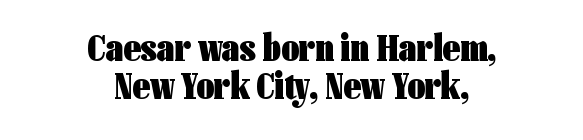
Q: Is the text bold? A: Yes.
Q: Is the text italic (slanted)? A: No, it is upright.
Q: Is the typeface a serif or a sans-serif typeface? A: Sans-serif.
Q: Is the text underlined? A: No.
Q: How is the paragraph aligned? A: Centered.
Q: Is the spacing between letters normal or unusually wide? A: Normal.
Q: Is the spacing between lines tight, normal or loose? A: Tight.
Q: Width (condensed, normal, or wide)? A: Condensed.
Q: Stroke contrast? A: Low.
Q: x-height? A: Medium.
Q: Monospaced? A: No.
